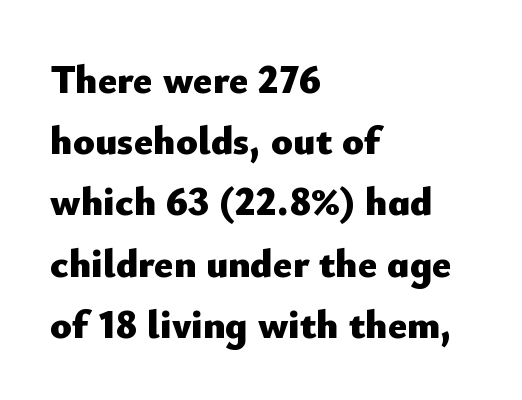
The image shows 40 px heavy sans-serif type, upright; set left-aligned, normal line spacing (1.53x), normal letter spacing, not underlined; low stroke contrast and a small x-height.
